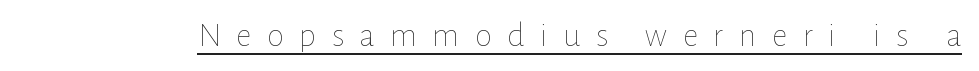
{"italic": "no", "bold": "no", "weight": "thin", "width": "normal", "stroke_contrast": "low", "x_height": "medium", "monospaced": "no", "underline": "yes", "letter_spacing": "wide", "letter_spacing_em": 0.46, "glyph_px": 34}
